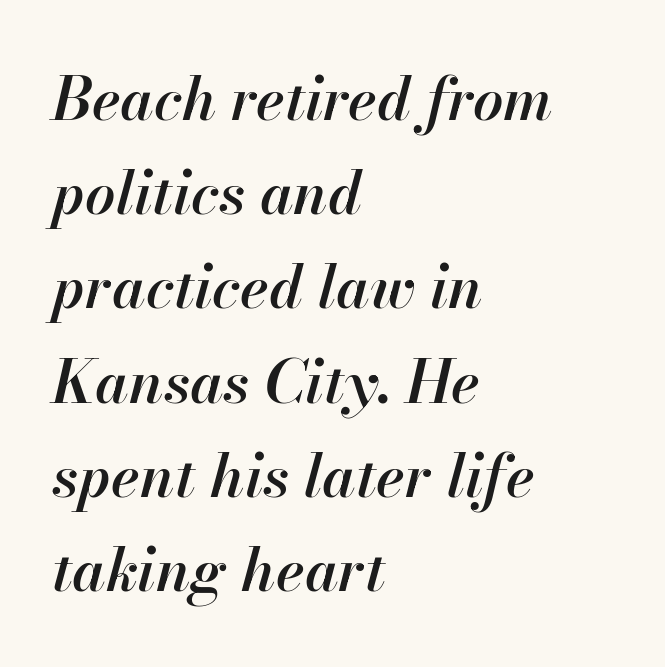
The image shows 60 px semibold type, italic (leaning right); set left-aligned, normal line spacing (1.57x), normal letter spacing, not underlined; high stroke contrast and a small x-height.
